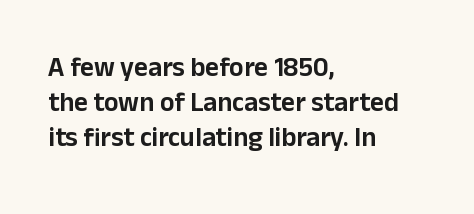
{"italic": "no", "underline": "no", "align": "left", "line_spacing": "normal", "line_spacing_ratio": 1.3, "letter_spacing": "normal", "letter_spacing_em": 0.0, "glyph_px": 27}
